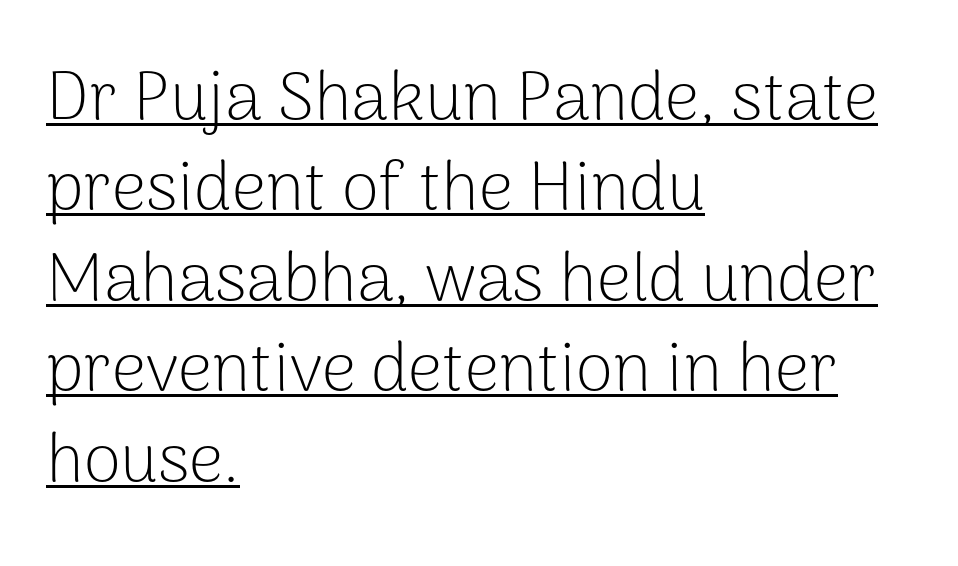
The image shows 68 px light sans-serif type, upright; set left-aligned, normal line spacing (1.33x), normal letter spacing, underlined; low stroke contrast and a medium x-height.
